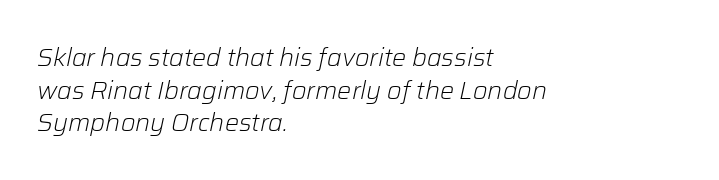
The image shows 25 px text type, italic (leaning right); set left-aligned, normal line spacing (1.31x), normal letter spacing, not underlined.
